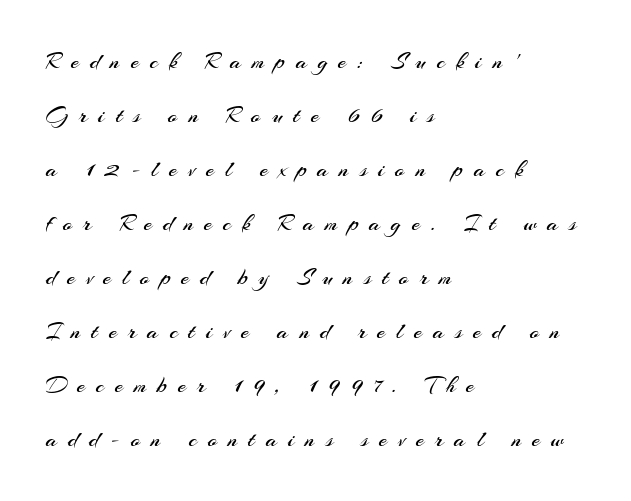
Q: Is the text bold? A: No.
Q: Is the text italic (slanted)? A: Yes.
Q: Is the text underlined? A: No.
Q: How is the paragraph aligned? A: Left-aligned.
Q: Is the spacing between letters normal or unusually wide? A: Unusually wide.
Q: Is the spacing between lines tight, normal or loose? A: Loose.
